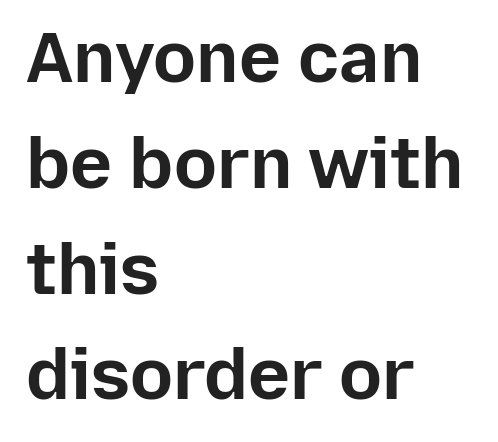
Q: Is the text bold? A: Yes.
Q: Is the text italic (slanted)? A: No, it is upright.
Q: Is the typeface a serif or a sans-serif typeface? A: Sans-serif.
Q: Is the text underlined? A: No.
Q: How is the paragraph aligned? A: Left-aligned.
Q: Is the spacing between letters normal or unusually wide? A: Normal.
Q: Is the spacing between lines tight, normal or loose? A: Normal.
Q: Width (condensed, normal, or wide)? A: Normal.
Q: Stroke contrast? A: Low.
Q: x-height? A: Medium.
Q: Monospaced? A: No.
